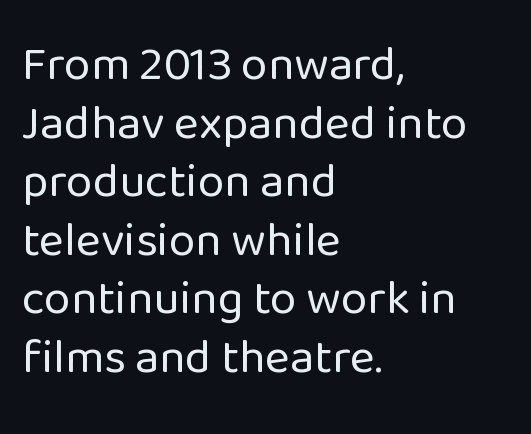
Q: Is the text bold? A: No.
Q: Is the text italic (slanted)? A: No, it is upright.
Q: Is the typeface a serif or a sans-serif typeface? A: Sans-serif.
Q: Is the text underlined? A: No.
Q: How is the paragraph aligned? A: Left-aligned.
Q: Is the spacing between letters normal or unusually wide? A: Normal.
Q: Width (condensed, normal, or wide)? A: Normal.
Q: Stroke contrast? A: Low.
Q: x-height? A: Medium.
Q: Monospaced? A: No.
